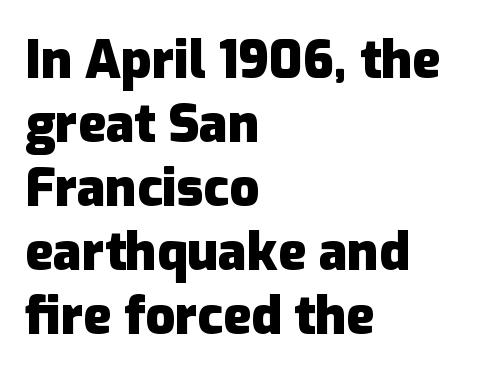
The image shows 52 px heavy sans-serif type, upright; set left-aligned, line spacing 1.23x, normal letter spacing, not underlined; low stroke contrast and a medium x-height.
